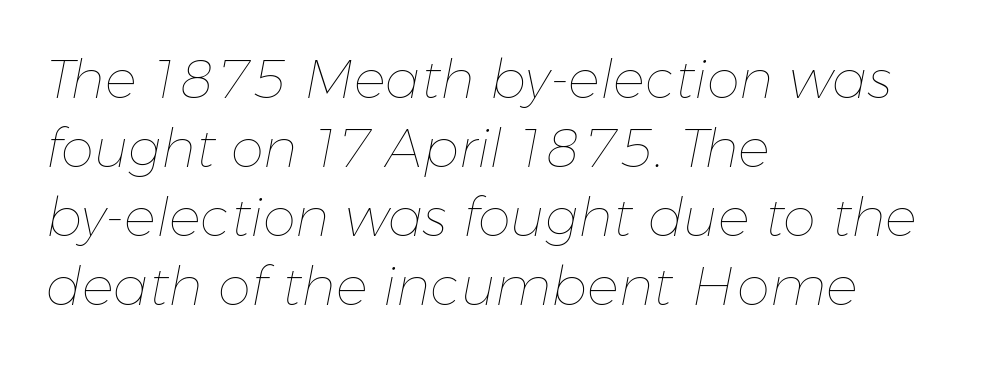
The foot of each line stays bare and open. The font sits on the lighter half of the weight spectrum, regular included. Reading down the block, your eye returns to a fixed left position each line. The rendering applies a slant to the glyphs. The rendering uses natural spacing where letterforms have individual widths. Characters follow at the spacing the type designer built in.
